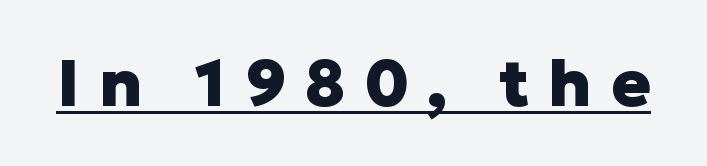
The image shows 65 px heavy sans-serif type, upright; set unusually wide letter spacing (+0.29 em), underlined; low stroke contrast and a medium x-height.
